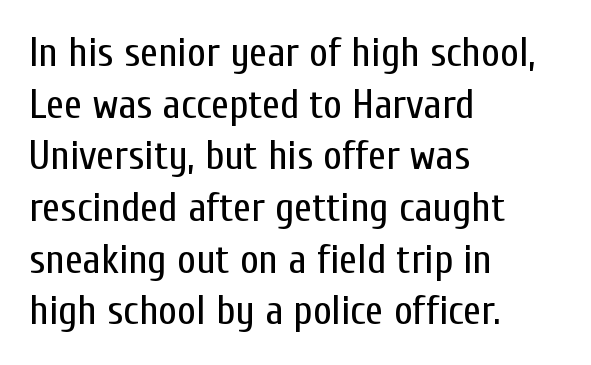
{"serif": "no", "italic": "no", "bold": "no", "weight": "regular", "width": "condensed", "stroke_contrast": "low", "x_height": "medium", "monospaced": "no", "underline": "no", "align": "left", "line_spacing": "normal", "line_spacing_ratio": 1.26, "letter_spacing": "normal", "letter_spacing_em": 0.0, "glyph_px": 41}
